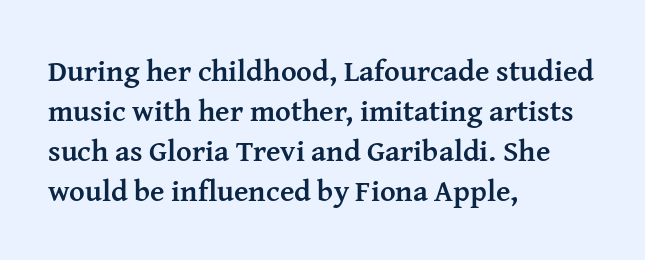
Q: Is the text bold? A: Yes.
Q: Is the text italic (slanted)? A: No, it is upright.
Q: Is the typeface a serif or a sans-serif typeface? A: Serif.
Q: Is the text underlined? A: No.
Q: How is the paragraph aligned? A: Left-aligned.
Q: Is the spacing between letters normal or unusually wide? A: Normal.
Q: Is the spacing between lines tight, normal or loose? A: Normal.
Q: Width (condensed, normal, or wide)? A: Normal.
Q: Stroke contrast? A: Medium.
Q: x-height? A: Medium.
Q: Monospaced? A: No.
